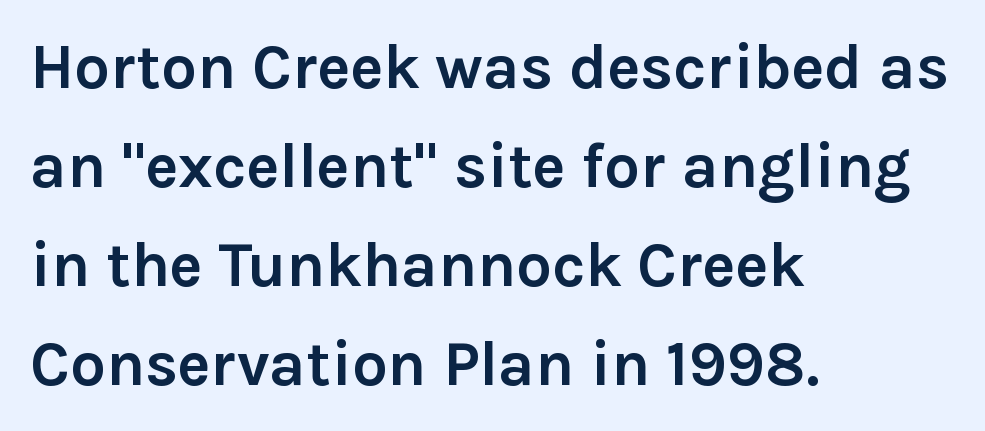
Heavy, bold letterforms. Vertical strokes here are truly vertical. If you drew a ruler down the left edge, every line would touch it. Character widths vary here, with narrow letters taking less room than wide ones.
